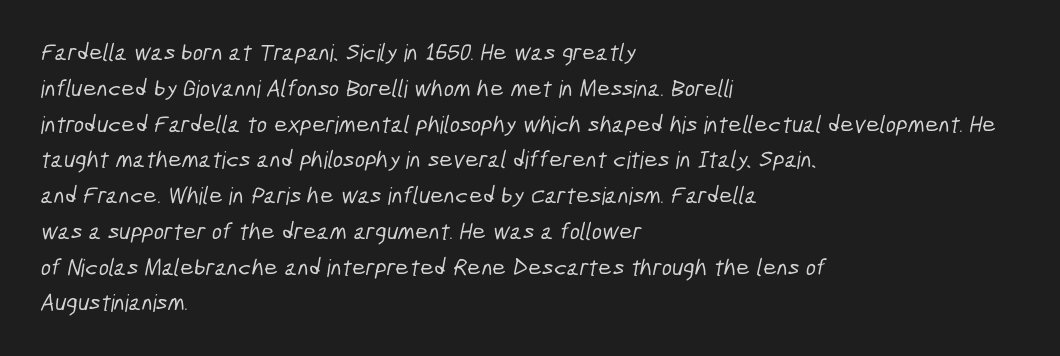
Check the space under the baseline: it is left empty. Successive baselines arrive at the customary interval. No extra tracking has been applied to these lines. The paragraph has a hard left edge and a soft right edge.
